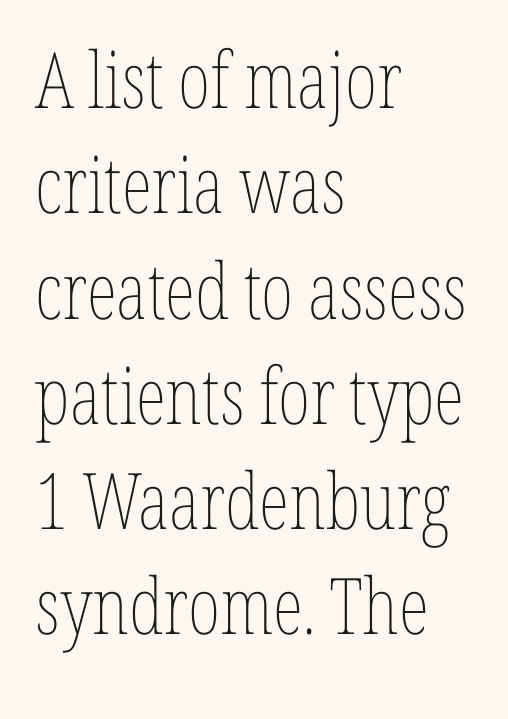
{"italic": "no", "bold": "no", "weight": "thin", "width": "condensed", "stroke_contrast": "low", "x_height": "medium", "monospaced": "no", "underline": "no", "align": "left", "line_spacing": "normal", "line_spacing_ratio": 1.35, "letter_spacing": "normal", "letter_spacing_em": 0.0, "glyph_px": 78}
